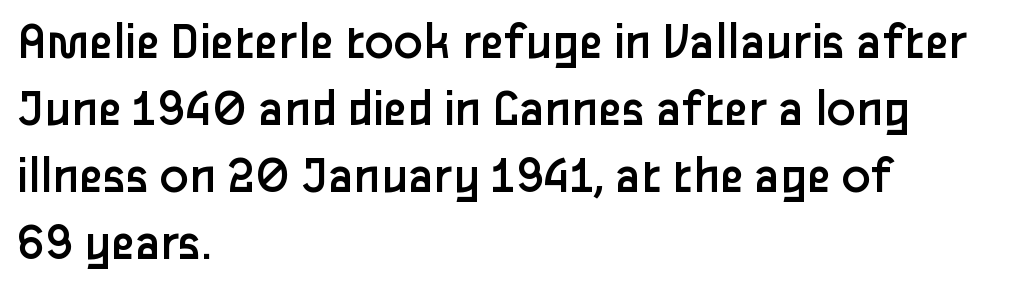
Look at the tracking — it's just the regular setting, nothing added. All the whitespace from short lines collects on the right. The font's upright variant was chosen for this text. Does the type have serifs? No, each stem ends abruptly.
